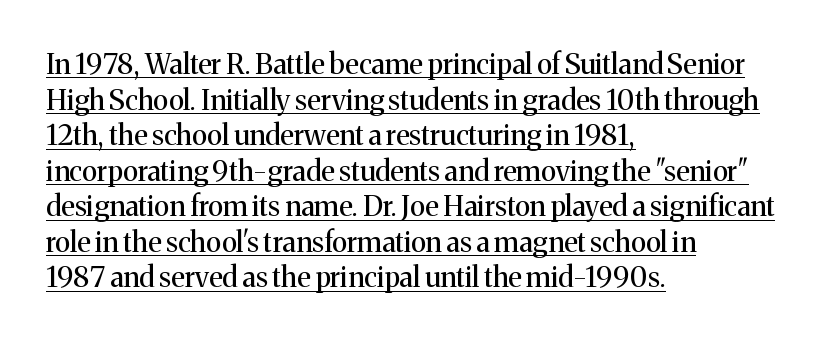
Q: Is the text bold? A: No.
Q: Is the text italic (slanted)? A: No, it is upright.
Q: Is the typeface a serif or a sans-serif typeface? A: Serif.
Q: Is the text underlined? A: Yes.
Q: How is the paragraph aligned? A: Left-aligned.
Q: Is the spacing between letters normal or unusually wide? A: Normal.
Q: Is the spacing between lines tight, normal or loose? A: Normal.
Q: Width (condensed, normal, or wide)? A: Normal.
Q: Stroke contrast? A: Medium.
Q: x-height? A: Medium.
Q: Monospaced? A: No.
